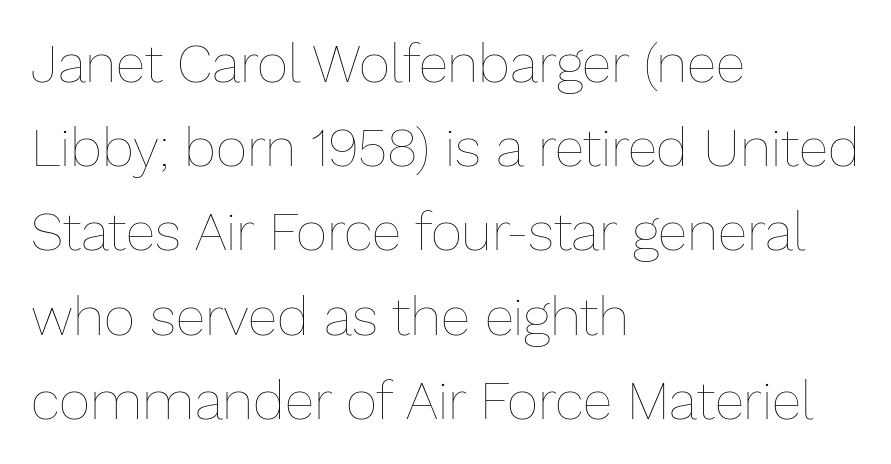
The letters advance in unequal steps, a hallmark of proportional type. Italic? Not at all — the glyphs are vertical. No chunkiness to these letters — they're not bold. These lines sit exactly where default settings would place them. Beneath every word, the page is bare.
